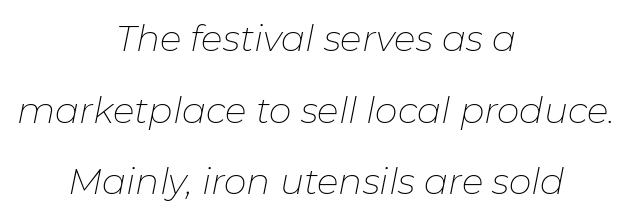
No letter is thick-stroked: the sample isn't bold. Each letter keeps its own natural width here, so spacing adapts to shape. Summary of vertical rhythm: relaxed, with wide interline spacing. The zone under the glyphs is completely vacant. Italic: yes, the glyphs are oblique. No extra tracking has been applied to these lines.
